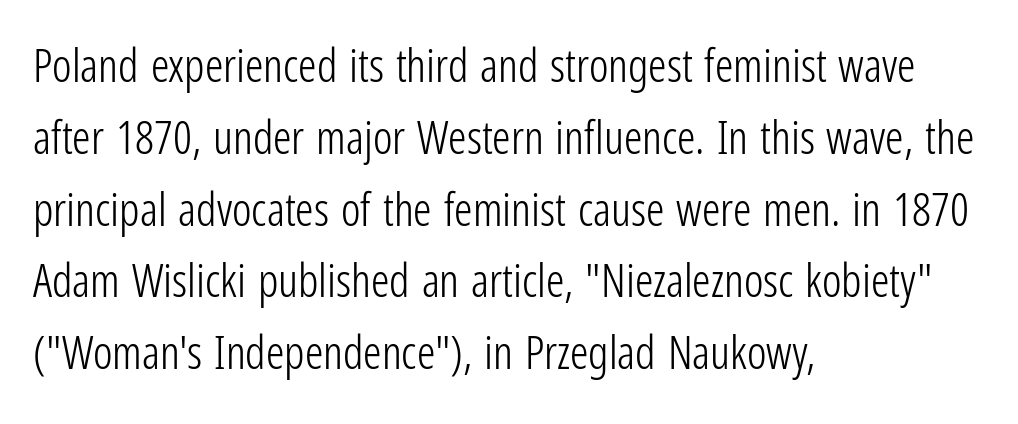
Here the glyphs are tracked normally, forming tight word shapes. Does the lettering tilt? It doesn't — this is upright. The face used here is proportionally spaced, like ordinary book or web type. Each stroke keeps to a modest, everyday thickness or less. This is sans-serif lettering, the kind often seen on screens and signage.
